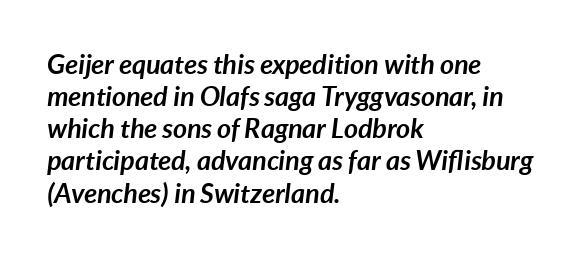
The image shows 27 px bold type, italic (leaning right); set left-aligned, line spacing 1.19x, normal letter spacing, not underlined.
